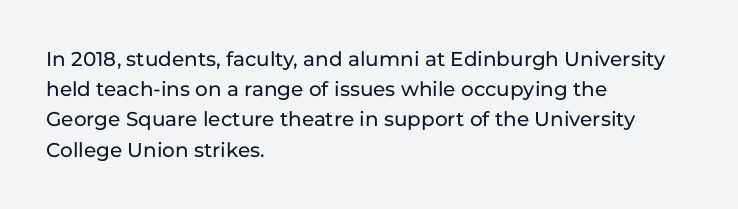
Words float on clear page, feet unadorned. Quick note: not italic, upright. Is there much room between lines? A standard amount, neither cramped nor airy. This sample is left-justified, so line endings fall wherever the words run out. Between one letter and the next there's only the usual sliver of space.
